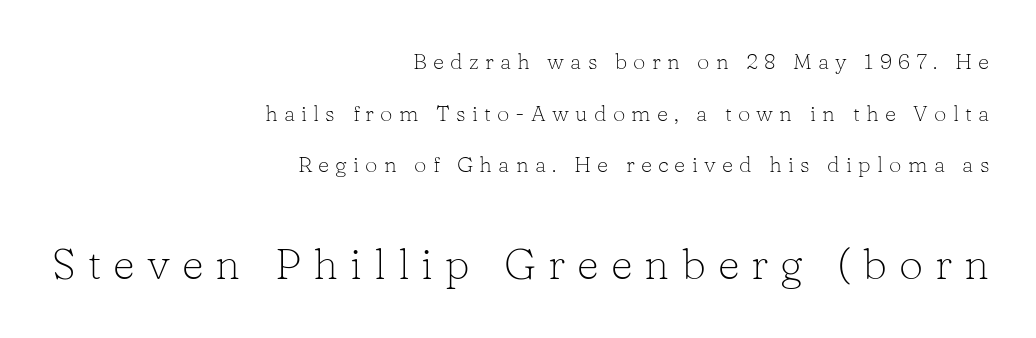
Q: Is the text bold? A: No.
Q: Is the text italic (slanted)? A: No, it is upright.
Q: Is the typeface a serif or a sans-serif typeface? A: Serif.
Q: Is the text underlined? A: No.
Q: How is the paragraph aligned? A: Right-aligned.
Q: Is the spacing between letters normal or unusually wide? A: Unusually wide.
Q: Is the spacing between lines tight, normal or loose? A: Loose.
Q: Which block of text is set in a larger size, the first (top) or the second (bottom)? A: The second (bottom) one.
Q: Width (condensed, normal, or wide)? A: Normal.
Q: Stroke contrast? A: Low.
Q: x-height? A: Medium.
Q: Monospaced? A: No.
